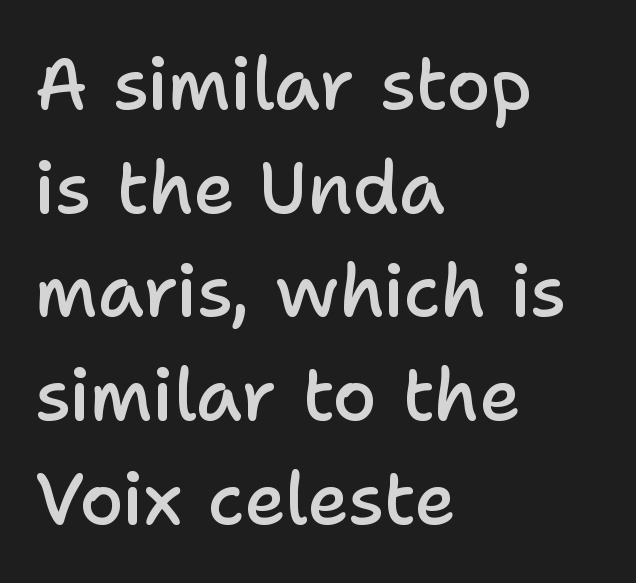
Q: Is the text bold? A: Semi-bold.
Q: Is the text italic (slanted)? A: No, it is upright.
Q: Is the typeface a serif or a sans-serif typeface? A: Sans-serif.
Q: Is the text underlined? A: No.
Q: How is the paragraph aligned? A: Left-aligned.
Q: Is the spacing between letters normal or unusually wide? A: Normal.
Q: Is the spacing between lines tight, normal or loose? A: Normal.
Q: Width (condensed, normal, or wide)? A: Normal.
Q: Stroke contrast? A: Low.
Q: x-height? A: Medium.
Q: Monospaced? A: No.
